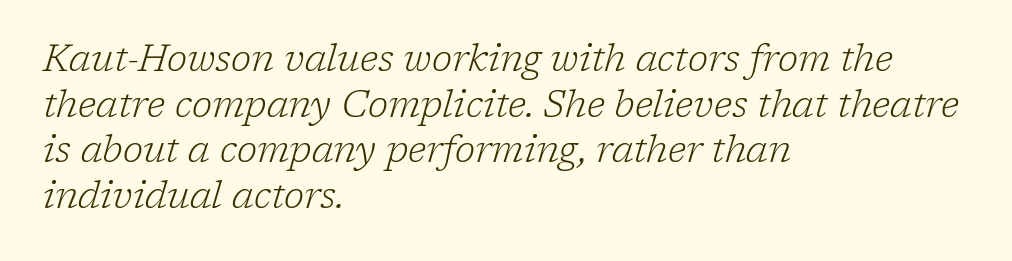
The image shows 37 px light serif type, italic (leaning right); set left-aligned, line spacing 1.23x, normal letter spacing, not underlined; low stroke contrast and a medium x-height.
